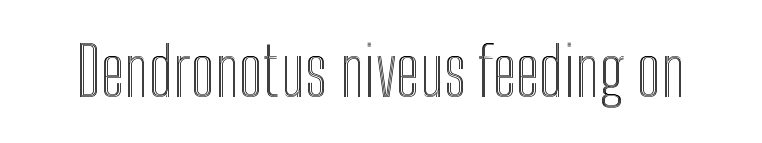
Q: Is the text italic (slanted)? A: No, it is upright.
Q: Is the text underlined? A: No.
Q: Is the spacing between letters normal or unusually wide? A: Normal.
Q: Width (condensed, normal, or wide)? A: Condensed.
Q: x-height? A: Medium.
Q: Monospaced? A: No.
